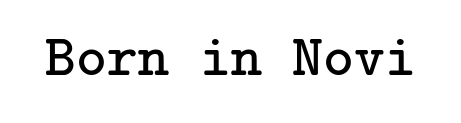
The image shows 59 px regular-weight serif type, upright; set normal letter spacing, not underlined; low stroke contrast and a medium x-height.
